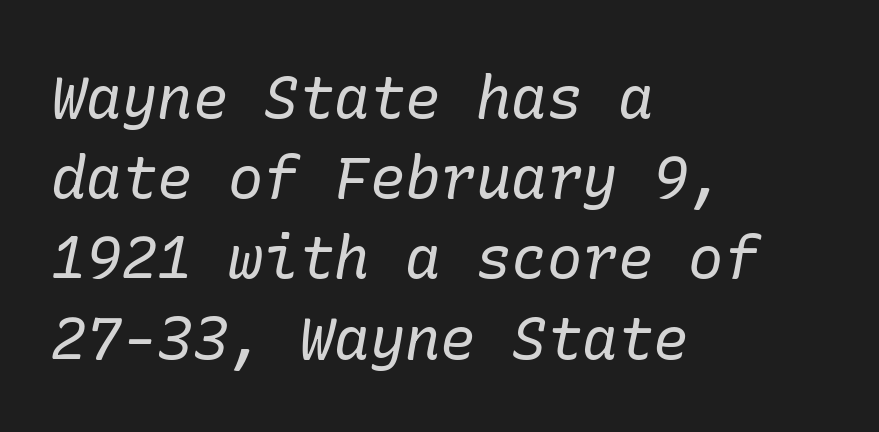
One glance says typical: line gaps are just what's usual. This reads as an unemphasized weight, regular at the heaviest. Words appear dense and cohesive because spacing is normal. The passage is arranged the way most books set body copy — flush left.
